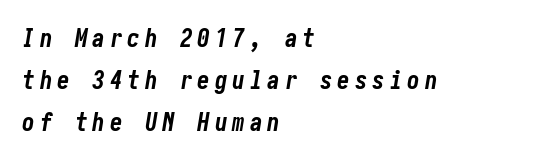
The image shows 25 px bold type, italic (leaning right); set left-aligned, normal line spacing (1.69x), unusually wide letter spacing (+0.2 em), not underlined.
